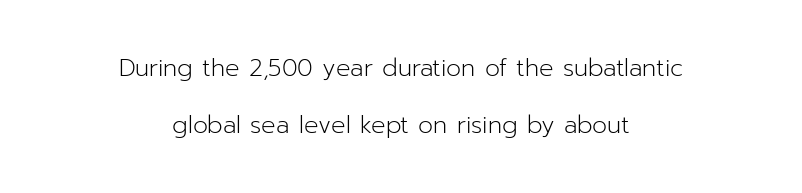
The image shows 24 px text type, upright; set centered, loose line spacing (2.36x), normal letter spacing, not underlined.
